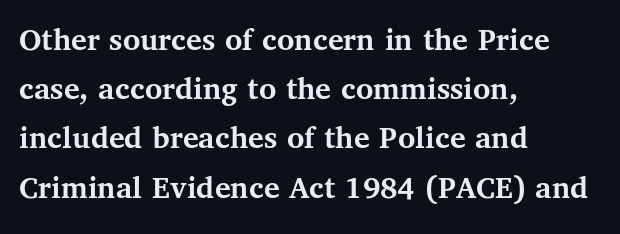
Q: Is the text bold? A: Yes.
Q: Is the text italic (slanted)? A: No, it is upright.
Q: Is the typeface a serif or a sans-serif typeface? A: Serif.
Q: Is the text underlined? A: No.
Q: How is the paragraph aligned? A: Left-aligned.
Q: Is the spacing between letters normal or unusually wide? A: Normal.
Q: Is the spacing between lines tight, normal or loose? A: Normal.
Q: Width (condensed, normal, or wide)? A: Normal.
Q: Stroke contrast? A: Medium.
Q: x-height? A: Medium.
Q: Monospaced? A: No.
